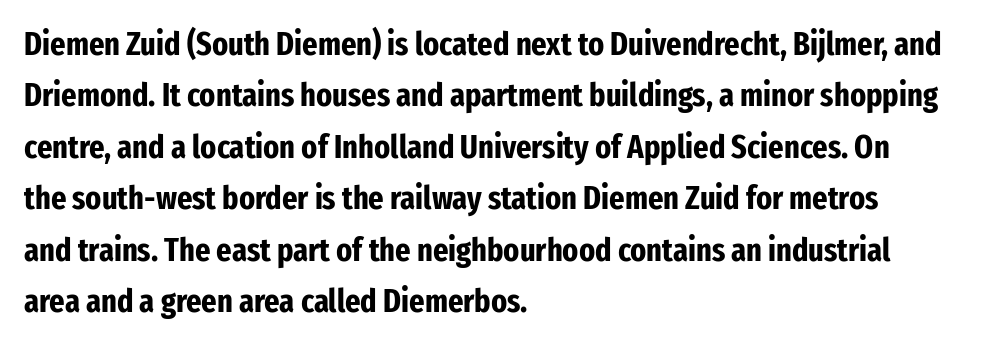
The passage is arranged the way most books set body copy — flush left. In terms of letterspacing, this is plain default setting. Typographic density is high because the face is bold. Students, observe: this is what conventionally led text looks like. Every character sits straight up, as roman type does.
